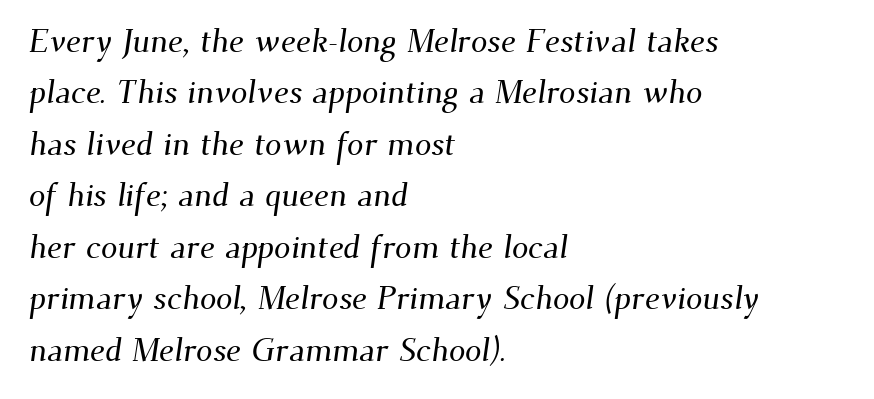
Q: Is the typeface a serif or a sans-serif typeface? A: Serif.
Q: Is the text underlined? A: No.
Q: How is the paragraph aligned? A: Left-aligned.
Q: Is the spacing between letters normal or unusually wide? A: Normal.
Q: Is the spacing between lines tight, normal or loose? A: Normal.
Q: Width (condensed, normal, or wide)? A: Normal.
Q: Stroke contrast? A: Medium.
Q: x-height? A: Small.
Q: Monospaced? A: No.
